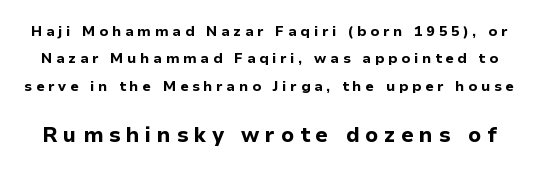
The image shows 21 px bold type, upright; set loose line spacing (1.96x), unusually wide letter spacing (+0.27 em), not underlined; the second (bottom) block is 1.5x larger.
